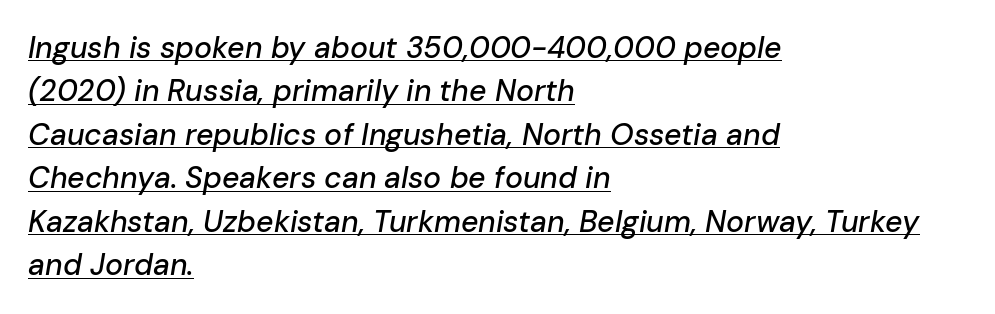
Q: Is the text italic (slanted)? A: Yes, it leans right by about 10 degrees.
Q: Is the text underlined? A: Yes.
Q: How is the paragraph aligned? A: Left-aligned.
Q: Is the spacing between letters normal or unusually wide? A: Normal.
Q: Is the spacing between lines tight, normal or loose? A: Normal.
Q: Width (condensed, normal, or wide)? A: Normal.
Q: Stroke contrast? A: Low.
Q: x-height? A: Medium.
Q: Monospaced? A: No.
